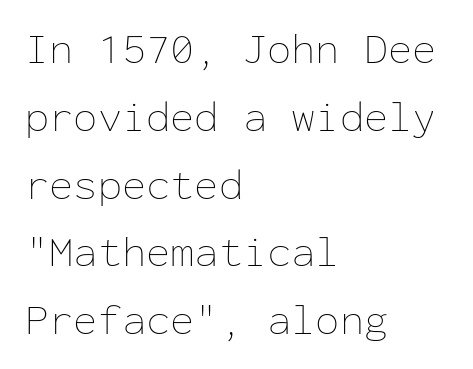
Q: Is the text bold? A: No.
Q: Is the text italic (slanted)? A: No, it is upright.
Q: Is the text underlined? A: No.
Q: How is the paragraph aligned? A: Left-aligned.
Q: Is the spacing between letters normal or unusually wide? A: Normal.
Q: Is the spacing between lines tight, normal or loose? A: Normal.
Q: Width (condensed, normal, or wide)? A: Normal.
Q: Stroke contrast? A: Low.
Q: x-height? A: Medium.
Q: Monospaced? A: Yes.
